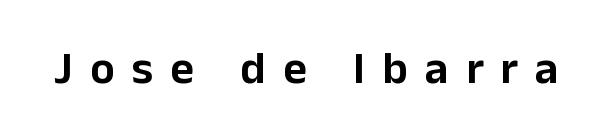
A typesetter would call this proportional, since set widths differ per character. The gaps between neighbouring characters are conspicuously large. Quick note: underline off. The font family rendered here belongs to the sans-serif group. Do the letters lean? They stand straight.
